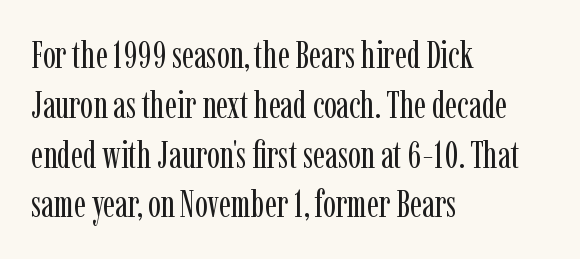
The specimen reads as upright at a glance. A quiet, ordinary-to-light weight characterises the typeface. Spacing verdict: proportional, widths tailored to each character. No word sits above an underline. Inter-character spacing is left at the font's built-in metrics. This block has exactly the height ordinary leading produces.
